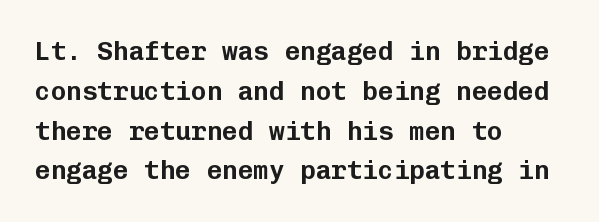
The image shows 26 px text type, upright; set left-aligned, normal line spacing (1.53x), normal letter spacing, not underlined.
